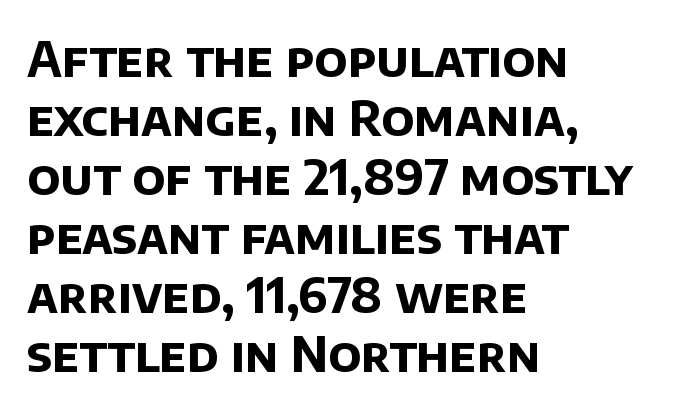
The image shows 48 px bold sans-serif type; set left-aligned, line spacing 1.23x, normal letter spacing, not underlined; low stroke contrast and a large x-height.
